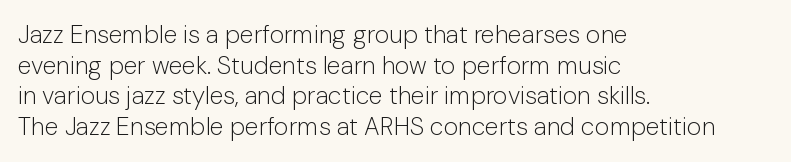
The image shows 25 px text type, upright; set left-aligned, line spacing 1.23x, normal letter spacing, not underlined.
